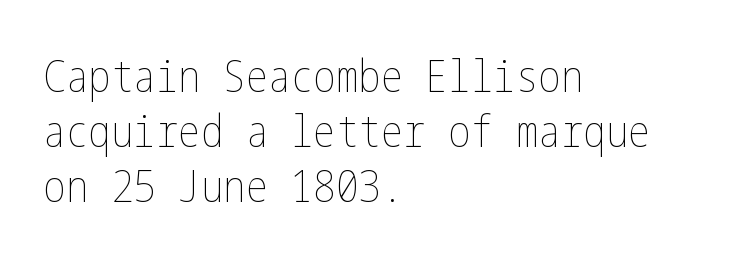
{"italic": "no", "bold": "no", "weight": "thin", "width": "condensed", "stroke_contrast": "low", "x_height": "medium", "underline": "no", "align": "left", "line_spacing_ratio": 1.22, "letter_spacing": "normal", "letter_spacing_em": 0.0, "glyph_px": 45}
